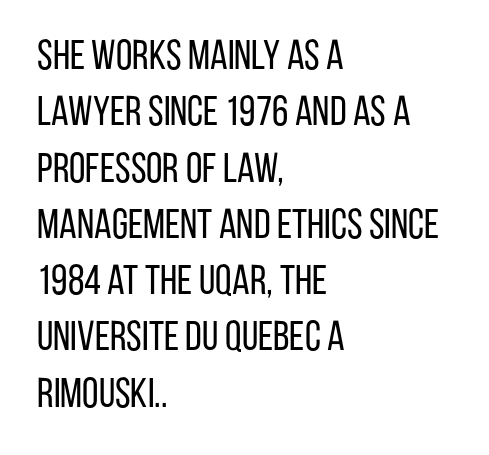
{"serif": "no", "italic": "no", "bold": "no", "weight": "regular", "width": "condensed", "stroke_contrast": "low", "x_height": "large", "monospaced": "no", "underline": "no", "align": "left", "line_spacing": "normal", "line_spacing_ratio": 1.34, "letter_spacing": "normal", "letter_spacing_em": 0.0, "glyph_px": 42}
